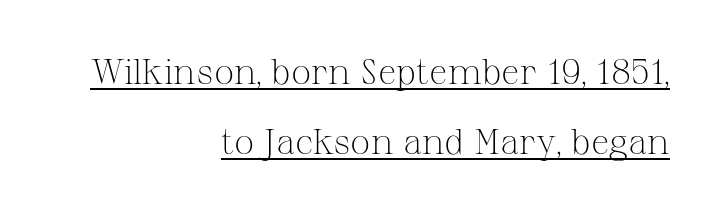
{"serif": "yes", "italic": "no", "bold": "no", "weight": "light", "width": "normal", "stroke_contrast": "medium", "x_height": "medium", "monospaced": "no", "underline": "yes", "align": "right", "line_spacing": "loose", "line_spacing_ratio": 1.95, "letter_spacing": "normal", "letter_spacing_em": 0.0, "glyph_px": 36}
